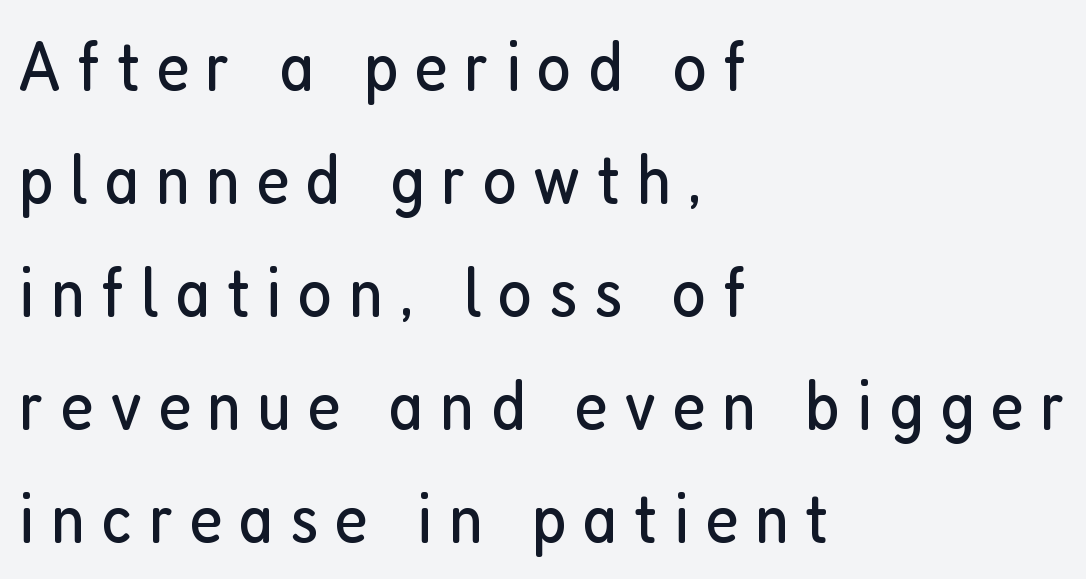
The image shows 72 px regular-weight, condensed sans-serif type, upright; set left-aligned, normal line spacing (1.57x), unusually wide letter spacing (+0.23 em), not underlined; low stroke contrast and a medium x-height.
